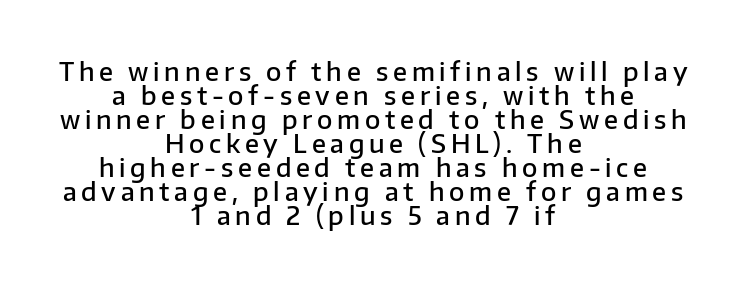
{"italic": "no", "bold": "semi", "underline": "no", "align": "center", "line_spacing": "tight", "line_spacing_ratio": 0.96, "glyph_px": 25}
